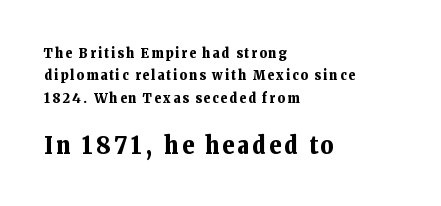
The ragged edge is on the right, which tells us the setting is flush left. The letters are bold, with thick, heavy strokes. Regarding leading, the lines here are spaced in the standard way. The foot of each line stays bare and open. No italicization has been applied; the sample stays upright. The face used here appears at its bigger size in the lower chunk.
